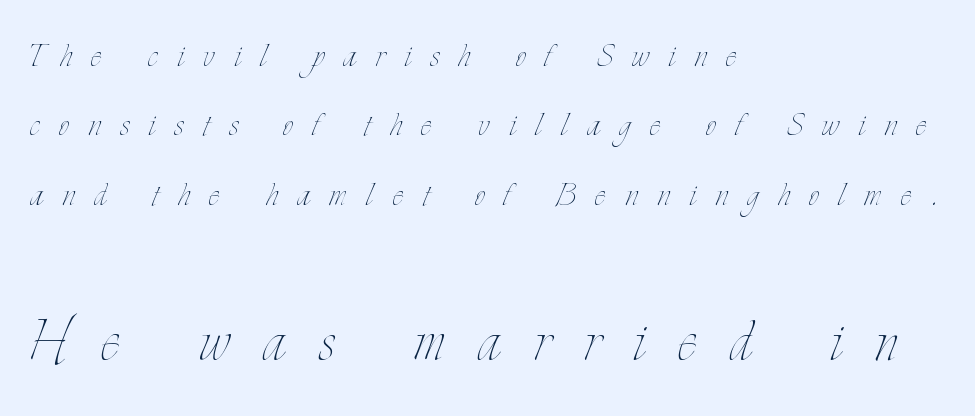
{"bold": "no", "weight": "thin", "width": "condensed", "stroke_contrast": "low", "x_height": "small", "monospaced": "no", "underline": "no", "align": "left", "line_spacing": "normal", "line_spacing_ratio": 1.65, "letter_spacing": "wide", "letter_spacing_em": 0.46, "larger_block": "second", "size_ratio": 1.74, "glyph_px": 73}
